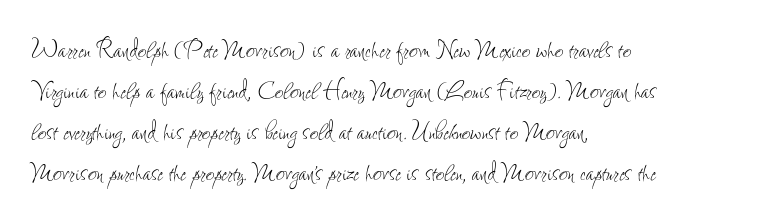
{"bold": "no", "weight": "thin", "width": "condensed", "stroke_contrast": "low", "x_height": "small", "monospaced": "no", "underline": "no", "align": "left", "line_spacing": "normal", "line_spacing_ratio": 1.37, "letter_spacing": "normal", "letter_spacing_em": 0.0, "glyph_px": 30}
